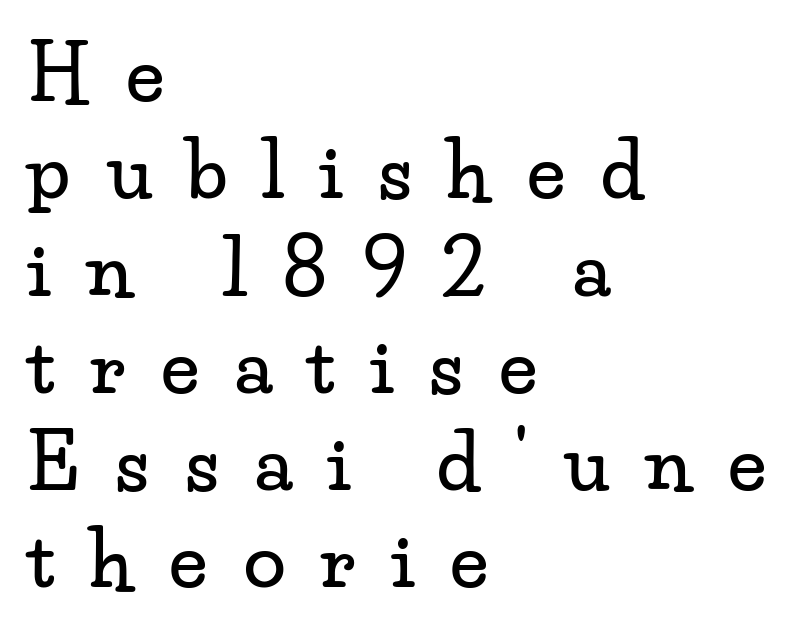
The rendering uses natural spacing where letterforms have individual widths. The ragged edge is on the right, which tells us the setting is flush left. The tracking reads as deliberately expanded to a designer's eye. Decoration check: the copy has no underline. In terms of letterform style, serifs are clearly present. Posture: upright roman.
